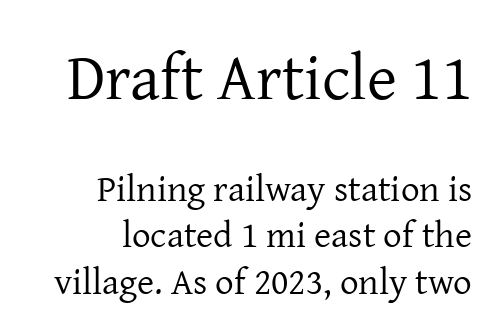
Q: Is the text bold? A: No.
Q: Is the text italic (slanted)? A: No, it is upright.
Q: Is the typeface a serif or a sans-serif typeface? A: Serif.
Q: Is the text underlined? A: No.
Q: How is the paragraph aligned? A: Right-aligned.
Q: Is the spacing between letters normal or unusually wide? A: Normal.
Q: Is the spacing between lines tight, normal or loose? A: Normal.
Q: Which block of text is set in a larger size, the first (top) or the second (bottom)? A: The first (top) one.
Q: Width (condensed, normal, or wide)? A: Normal.
Q: Stroke contrast? A: Low.
Q: x-height? A: Medium.
Q: Monospaced? A: No.
